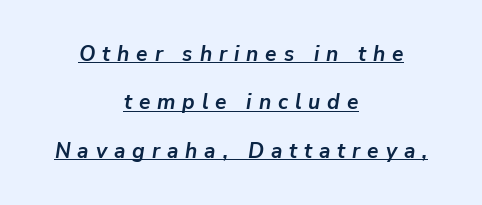
{"italic": "yes", "lean": "right", "slant_degrees": 9, "bold": "yes", "underline": "yes", "align": "center", "line_spacing": "loose", "line_spacing_ratio": 2.3, "letter_spacing": "wide", "letter_spacing_em": 0.33, "glyph_px": 21}
